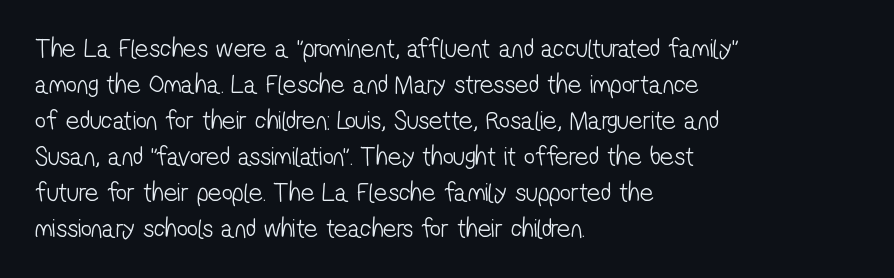
Q: Is the text bold? A: No.
Q: Is the text underlined? A: No.
Q: How is the paragraph aligned? A: Left-aligned.
Q: Is the spacing between letters normal or unusually wide? A: Normal.
Q: Is the spacing between lines tight, normal or loose? A: Normal.
